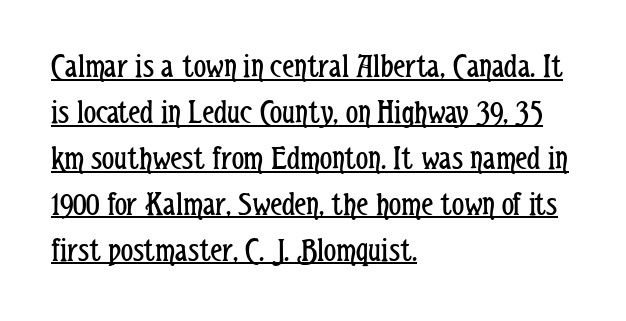
The image shows 34 px regular-weight, condensed sans-serif type, upright; set left-aligned, normal line spacing (1.35x), normal letter spacing, underlined; low stroke contrast and a medium x-height.
